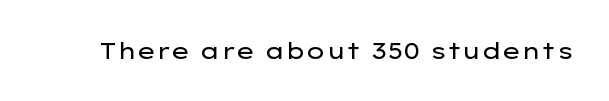
{"italic": "no", "bold": "no", "underline": "no", "letter_spacing": "normal", "letter_spacing_em": 0.0, "glyph_px": 23}
